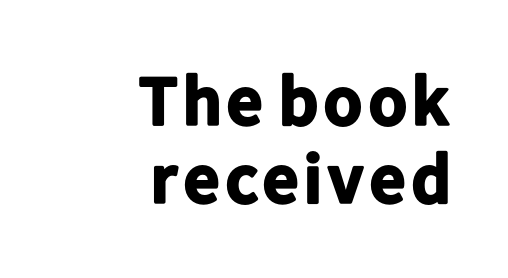
This rendering leaves character spacing at its baseline value. Quick note: not italic, upright. Stroke thickness is high; the sample reads as a true bold. The face used here is proportionally spaced, like ordinary book or web type. Clear beneath every line of the passage.
